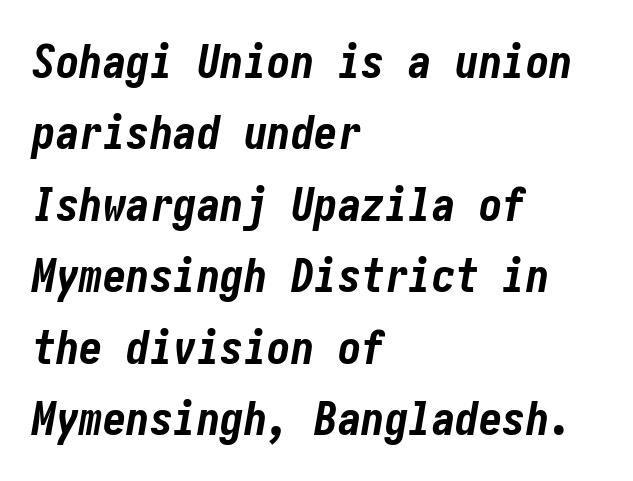
{"italic": "yes", "lean": "right", "slant_degrees": 10, "bold": "yes", "weight": "bold", "width": "condensed", "stroke_contrast": "low", "x_height": "medium", "underline": "no", "align": "left", "line_spacing": "normal", "line_spacing_ratio": 1.52, "letter_spacing": "normal", "letter_spacing_em": 0.0, "glyph_px": 47}
